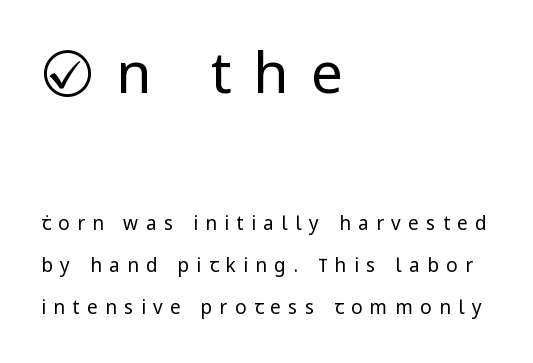
Honestly, there is no underline to notice here at all. Are there feet on the stems? There aren't — it's a sans. The rendering anchors every line to the left-hand side. The passage shown is typed in a proportional face where columns would drift.
